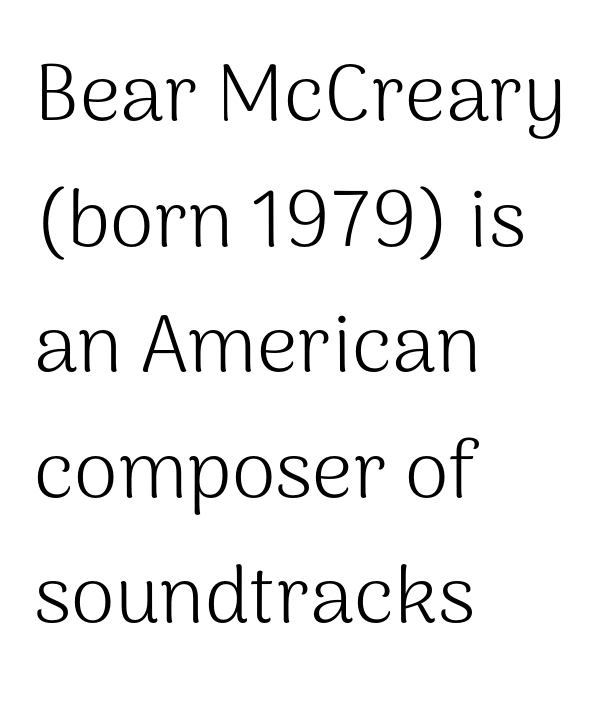
{"serif": "no", "italic": "no", "bold": "no", "weight": "light", "width": "normal", "stroke_contrast": "medium", "x_height": "medium", "monospaced": "no", "underline": "no", "align": "left", "line_spacing": "normal", "line_spacing_ratio": 1.57, "letter_spacing": "normal", "letter_spacing_em": 0.0, "glyph_px": 80}
